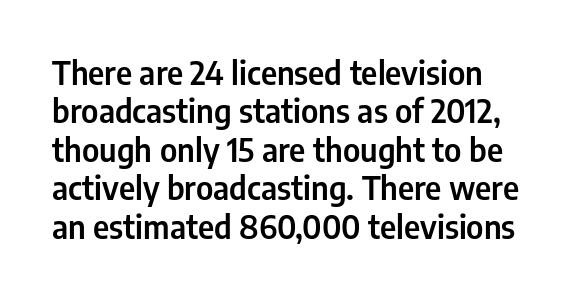
{"serif": "no", "italic": "no", "width": "condensed", "stroke_contrast": "low", "x_height": "medium", "monospaced": "no", "underline": "no", "align": "left", "line_spacing_ratio": 1.2, "letter_spacing": "normal", "letter_spacing_em": 0.0, "glyph_px": 32}
